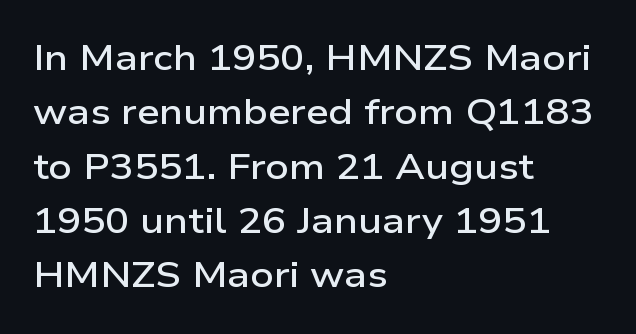
The image shows 36 px semibold, wide sans-serif type, upright; set left-aligned, normal line spacing (1.51x), normal letter spacing, not underlined; low stroke contrast and a medium x-height.
